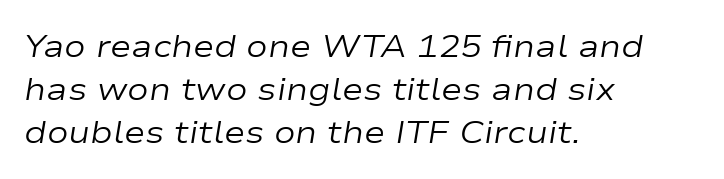
Q: Is the text bold? A: No.
Q: Is the text italic (slanted)? A: Yes, it leans right by about 9 degrees.
Q: Is the text underlined? A: No.
Q: How is the paragraph aligned? A: Left-aligned.
Q: Is the spacing between letters normal or unusually wide? A: Normal.
Q: Is the spacing between lines tight, normal or loose? A: Normal.
Q: Width (condensed, normal, or wide)? A: Wide.
Q: Stroke contrast? A: Low.
Q: x-height? A: Medium.
Q: Monospaced? A: No.
